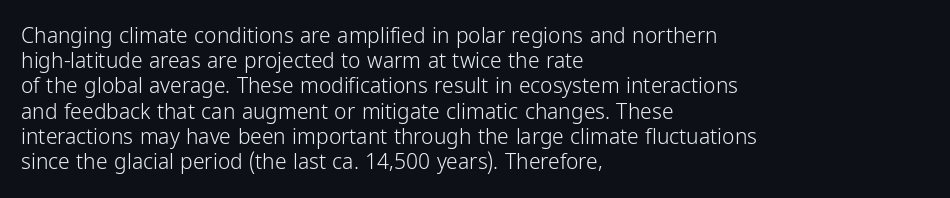
The image shows 21 px text type, upright; set left-aligned, line spacing 1.2x, normal letter spacing, not underlined.
